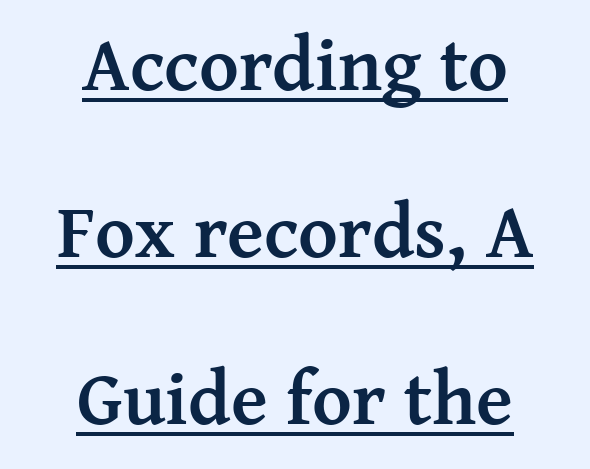
The image shows 76 px semibold serif type, upright; set centered, loose line spacing (2.2x), normal letter spacing, underlined; medium stroke contrast and a medium x-height.
